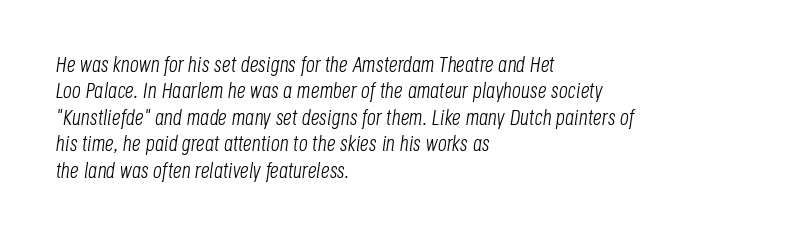
{"italic": "yes", "lean": "right", "slant_degrees": 8, "bold": "no", "underline": "no", "align": "left", "line_spacing_ratio": 1.2, "letter_spacing": "normal", "letter_spacing_em": 0.0, "glyph_px": 22}
